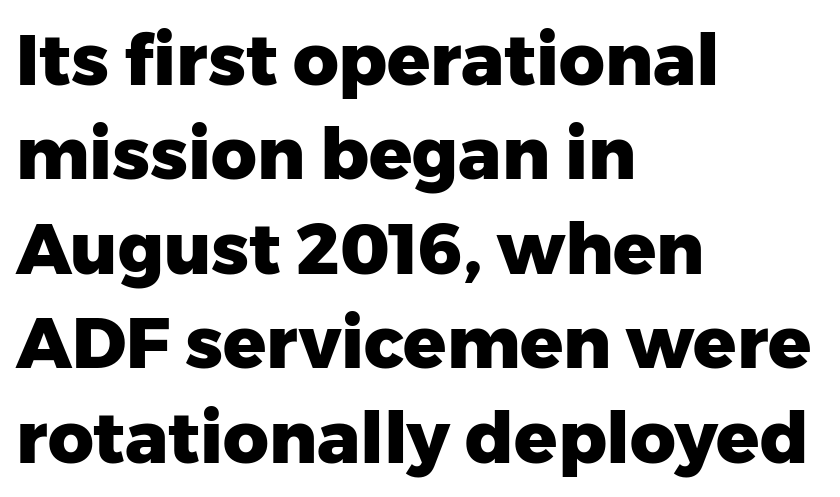
A full-strength bold gives these letters their thick strokes. The glyphs are unaccompanied by any horizontal stroke below them. The designer left line spacing at the default. The passage is arranged the way most books set body copy — flush left. These lines were composed using upright roman letters. The line texture is even and compact thanks to regular tracking.
